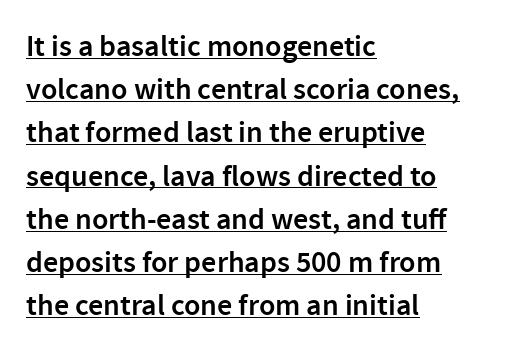
{"serif": "no", "italic": "no", "bold": "semi", "weight": "semibold", "width": "normal", "x_height": "medium", "monospaced": "no", "underline": "yes", "align": "left", "line_spacing": "normal", "line_spacing_ratio": 1.44, "letter_spacing": "normal", "letter_spacing_em": 0.0, "glyph_px": 30}
